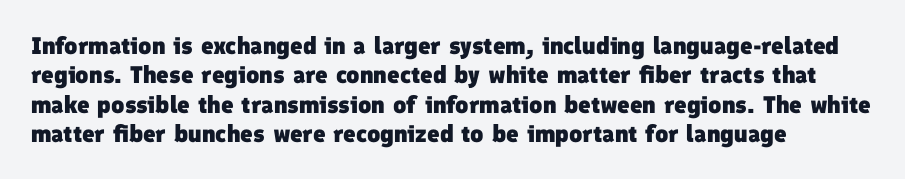
{"bold": "yes", "underline": "no", "align": "left", "line_spacing_ratio": 1.22, "letter_spacing": "normal", "letter_spacing_em": 0.0, "glyph_px": 24}
